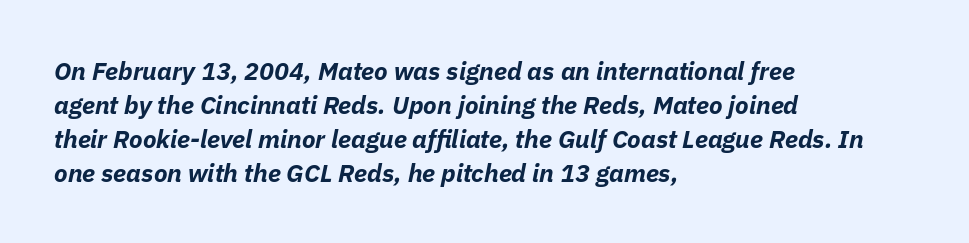
{"italic": "yes", "lean": "right", "slant_degrees": 11, "bold": "yes", "underline": "no", "align": "left", "line_spacing": "normal", "line_spacing_ratio": 1.36, "letter_spacing": "normal", "letter_spacing_em": 0.0, "glyph_px": 25}
